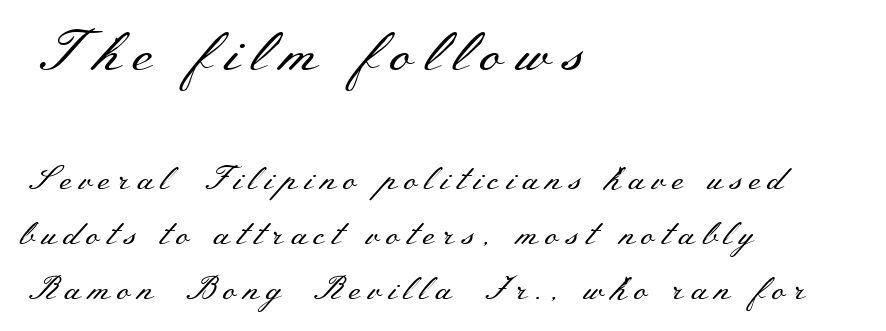
The image shows 57 px regular-weight, wide serif type; set left-aligned, normal line spacing (1.66x), unusually wide letter spacing (+0.21 em), not underlined; the first (top) block is 1.73x larger; medium stroke contrast and a small x-height.
